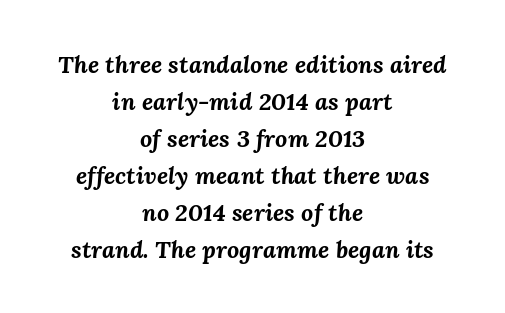
{"italic": "yes", "lean": "right", "slant_degrees": 3, "bold": "yes", "underline": "no", "align": "center", "line_spacing": "normal", "line_spacing_ratio": 1.54, "letter_spacing": "normal", "letter_spacing_em": 0.0, "glyph_px": 24}
